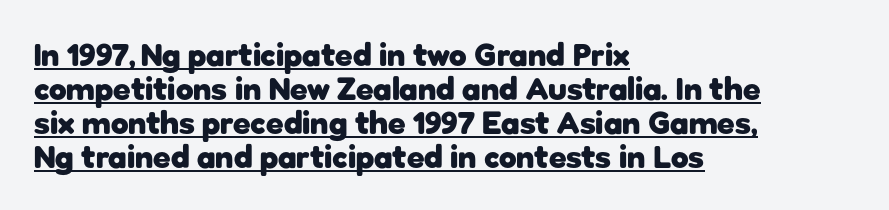
Q: Is the text bold? A: Yes.
Q: Is the text italic (slanted)? A: No, it is upright.
Q: Is the typeface a serif or a sans-serif typeface? A: Sans-serif.
Q: Is the text underlined? A: Yes.
Q: How is the paragraph aligned? A: Left-aligned.
Q: Is the spacing between letters normal or unusually wide? A: Normal.
Q: Is the spacing between lines tight, normal or loose? A: Tight.
Q: Width (condensed, normal, or wide)? A: Normal.
Q: Stroke contrast? A: Low.
Q: x-height? A: Medium.
Q: Monospaced? A: No.
